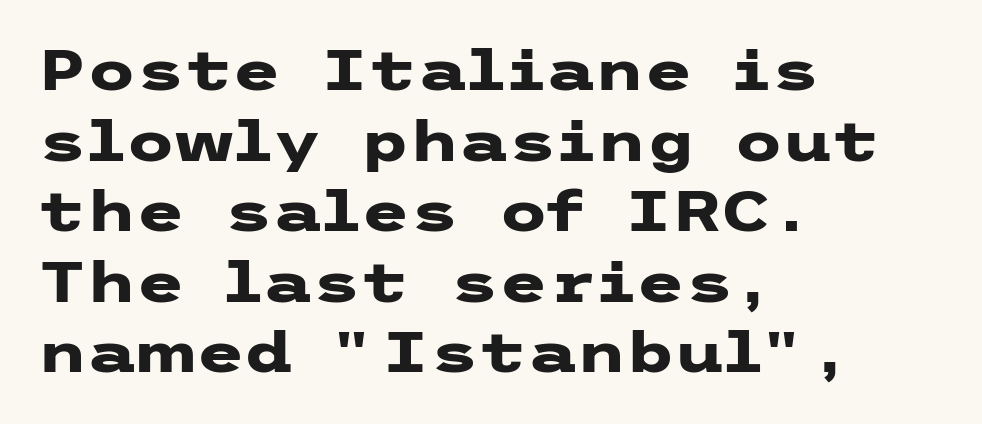
{"serif": "no", "italic": "no", "bold": "yes", "weight": "heavy", "width": "wide", "stroke_contrast": "low", "x_height": "medium", "underline": "no", "align": "left", "line_spacing": "normal", "line_spacing_ratio": 1.26, "letter_spacing": "normal", "letter_spacing_em": 0.0, "glyph_px": 56}
